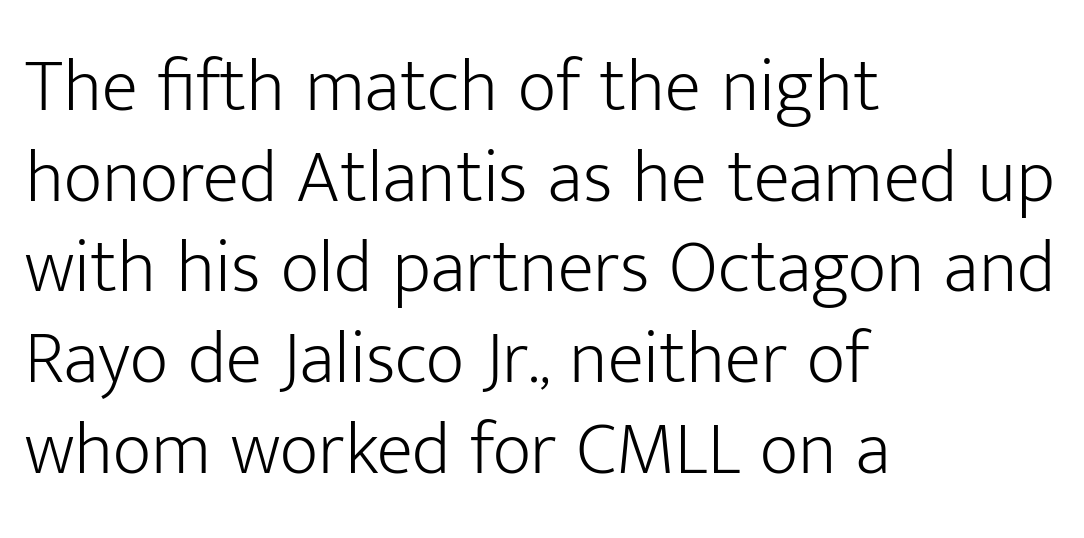
The font family rendered here belongs to the sans-serif group. A classic flush-left, rag-right setting is used for this passage. Unbolded letterforms with no extra heft. The string is rendered with underlining switched off. What stands out about the letter spacing? Nothing — it is the standard amount. Do the characters align in a grid? No, the font is proportional.
